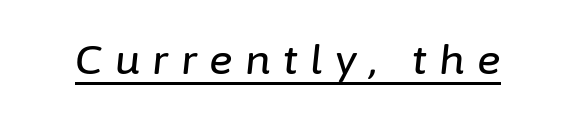
Is there an underline? Yes — a line sits under the letters. Observe the wide spacing: letters keep a clear distance from each other. Designer's note — italics engaged. Think of a printed novel: that variable character pitch is what you see here.
